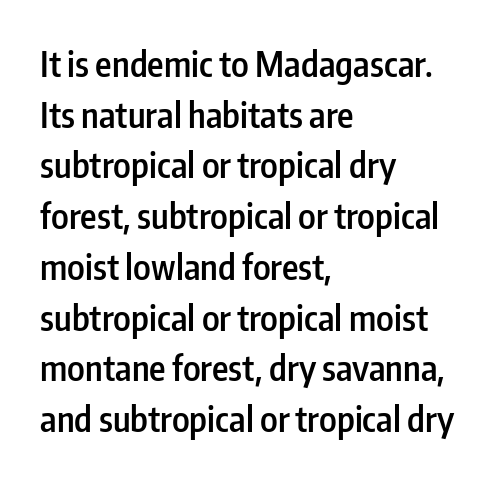
Letter spacing: default. Regular leading. This sample has the flowing, uneven cadence of proportional lettering. Weight check: semibold — heavier than regular, not quite bold. These lines stack with their left ends in a neat column. The strip under each line holds only bare page.
